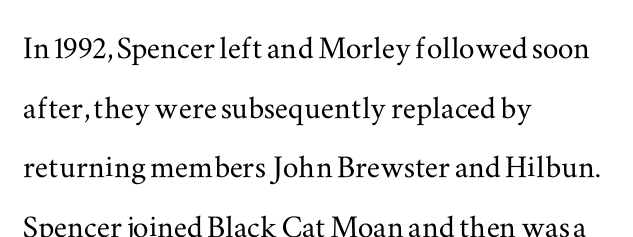
There is no visible air inserted between adjacent glyphs. This rendering employs a face with finishing strokes, i.e., a serif. In terms of posture, this sample is upright. The lines in this sample share a left origin and differ only in where they stop.
